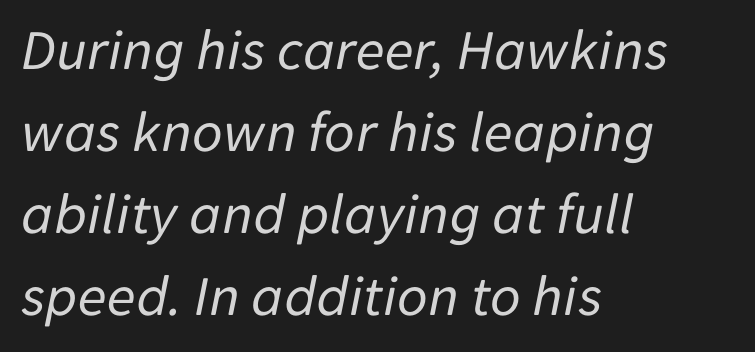
The image shows 59 px regular-weight type, italic (leaning right); set left-aligned, normal line spacing (1.39x), normal letter spacing, not underlined; low stroke contrast and a medium x-height.
